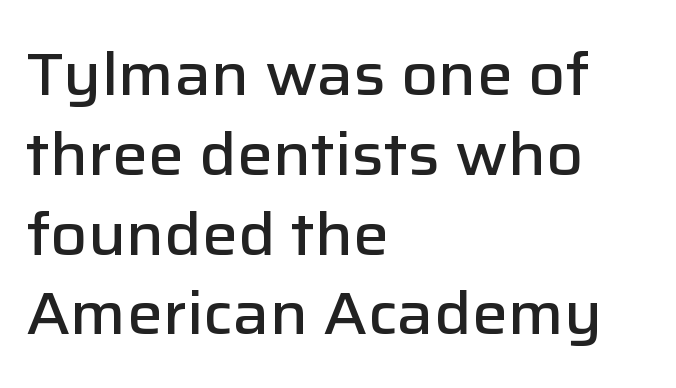
The image shows 60 px semibold sans-serif type, upright; set left-aligned, normal line spacing (1.33x), normal letter spacing, not underlined; low stroke contrast and a medium x-height.
